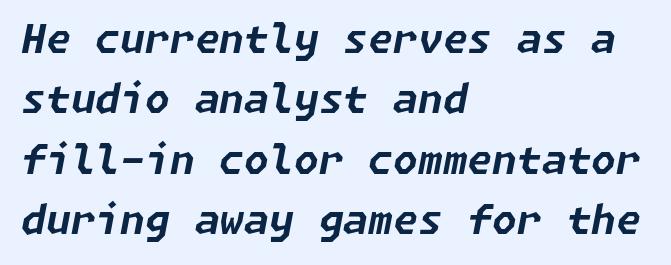
The sample has been set heavy, in full bold. Letter spacing: default. Honestly, the row spacing looks completely unremarkable. Visually the block forms a straight wall on the left and a jagged coastline on the right. Descenders are the only things crossing below the line. This sample uses an oblique cut, with every glyph tilted off the vertical.
